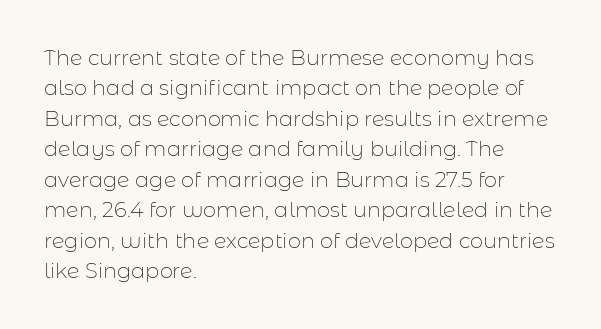
{"italic": "no", "bold": "no", "underline": "no", "align": "left", "line_spacing": "normal", "line_spacing_ratio": 1.45, "letter_spacing": "normal", "letter_spacing_em": 0.0, "glyph_px": 21}
